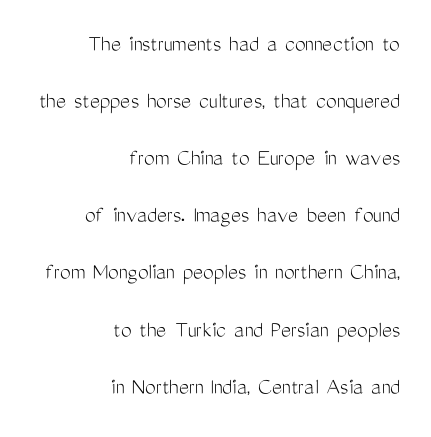
No word sits above an underline. The letterforms sit at book weight or below. The setting favours the right margin, as signatures and pull-quotes sometimes do. Notice the wide empty band between every row — that's loose leading. The rendering keeps characters at their native spacing. The axis of the letterforms is exactly vertical.
